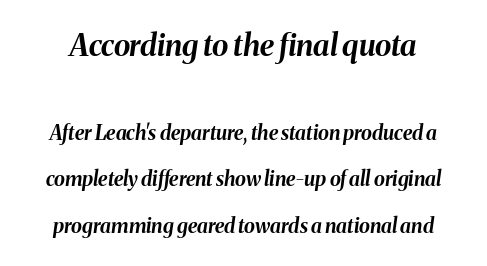
{"italic": "yes", "lean": "right", "slant_degrees": 8, "bold": "yes", "weight": "bold", "width": "normal", "stroke_contrast": "medium", "x_height": "medium", "monospaced": "no", "underline": "no", "line_spacing": "loose", "line_spacing_ratio": 2.33, "letter_spacing": "normal", "letter_spacing_em": 0.0, "larger_block": "first", "size_ratio": 1.5, "glyph_px": 30}
